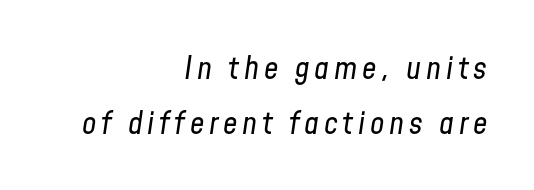
The image shows 32 px regular-weight, condensed type, italic (leaning right); set right-aligned, line spacing 1.72x, not underlined; low stroke contrast and a medium x-height.
